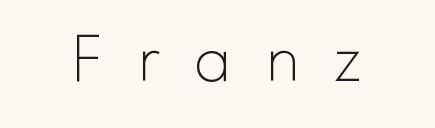
The glyphs in this specimen are sans serif. A quiet, ordinary-to-light weight characterises the typeface. Unlike italic type, these characters show no tilt at all. Inter-character spacing is expanded well beyond the font's built-in metrics. Each row of text sits above clean, open space.
